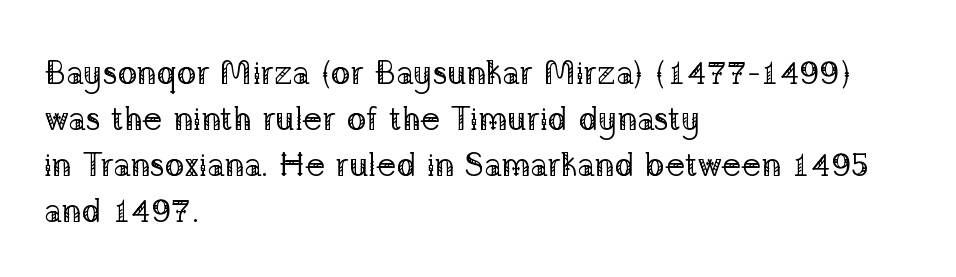
The image shows 33 px regular-weight serif type, upright; set left-aligned, normal line spacing (1.39x), normal letter spacing, not underlined; low stroke contrast and a medium x-height.
